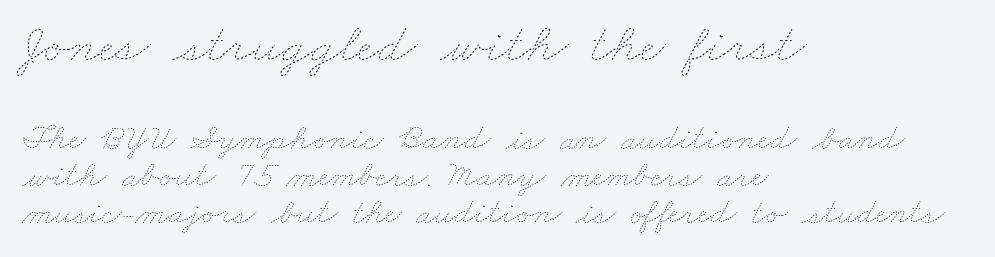
Each stroke keeps to a modest, everyday thickness or less. Caption: upper text group enlarged, lower text group reduced. Compared with typical body copy, the letter spacing here is the same. Visually the block forms a straight wall on the left and a jagged coastline on the right. Is this a fixed-width face? No — the glyphs have proportional, varying widths. Beneath every word, the page is bare.
